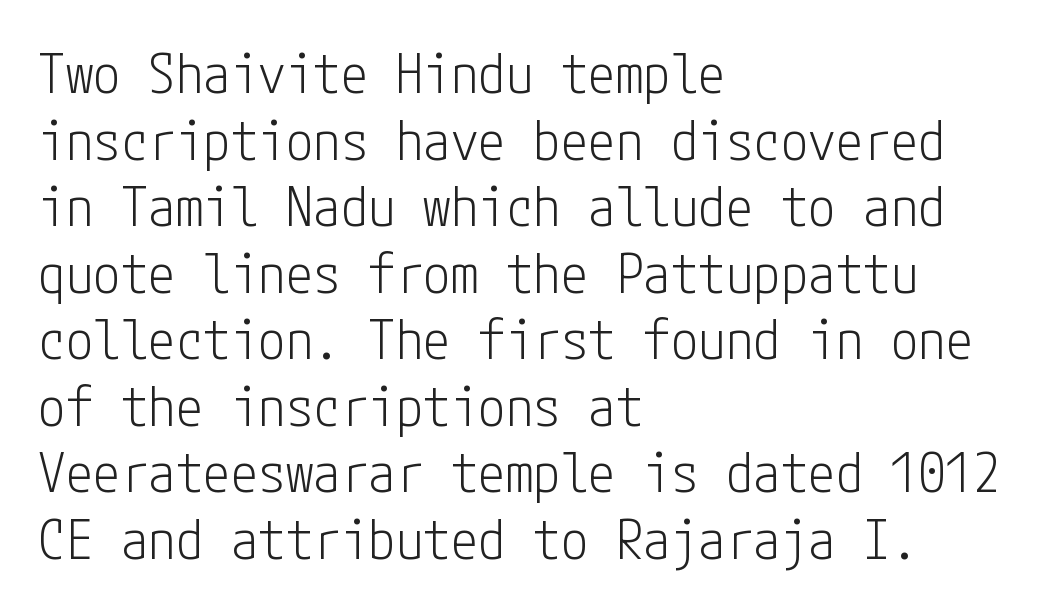
{"serif": "no", "italic": "no", "bold": "no", "weight": "light", "width": "condensed", "stroke_contrast": "low", "x_height": "medium", "underline": "no", "align": "left", "line_spacing_ratio": 1.21, "letter_spacing": "normal", "letter_spacing_em": 0.0, "glyph_px": 55}
